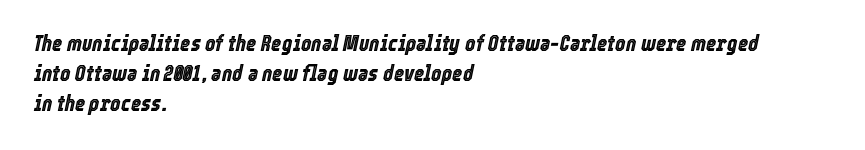
The string is rendered with underlining switched off. No extra tracking has been applied to these lines. Rendered with sloped, italic letterforms. Teacher's note: observe the even left margin — that is flush-left alignment. Is there much room between lines? A standard amount, neither cramped nor airy.
